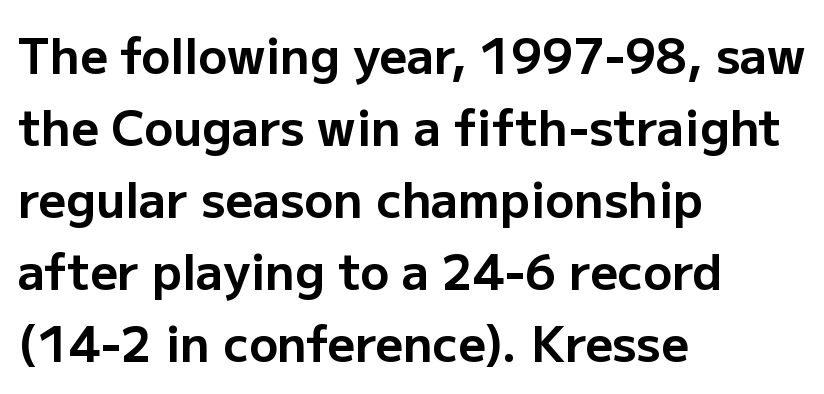
Designer's note — italics off, roman on. Reading down the column, the eye jumps a familiar distance to each next line. Is the letter spacing exaggerated? No — it looks like the ordinary default. The passage shown is not underscored anywhere. Varying glyph widths throughout — classic text-font behaviour.
